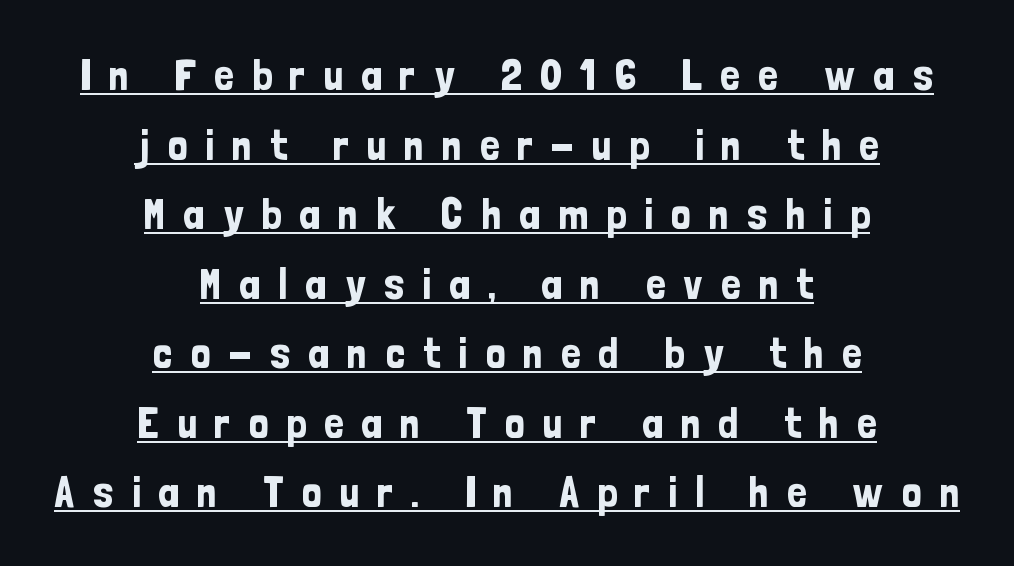
The rendering uses a moderate line-height, typical for paragraphs. The paragraph shown floats in the horizontal middle. Is there any slant? The stems are plumb. The passage shown is typeset with a sans-serif family. Quick note: underline on. The line texture is sparse and dotted thanks to wide tracking.
